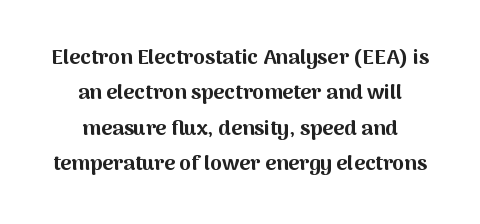
The image shows 21 px bold type, upright; set centered, normal line spacing (1.69x), normal letter spacing, not underlined.
